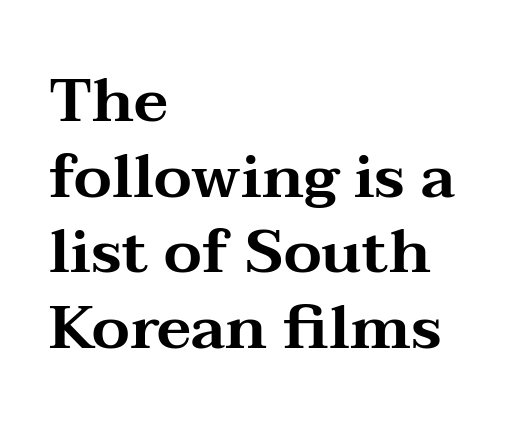
Is the letter spacing exaggerated? No — it looks like the ordinary default. Underlining? Definitely not there. Font category for this specimen: serif. You could not count columns in this text — the font is proportionally spaced. Compared with a centered layout, this one pins lines to the left instead. It's the straight-up-and-down kind of type.
